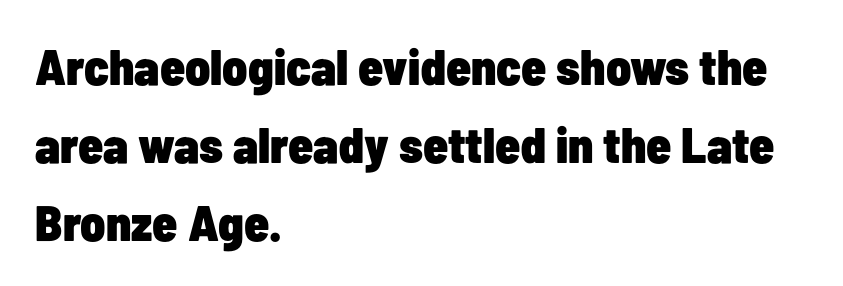
Underline: absent. A typesetter would call this leading conventional body-copy spacing. It's the straight-up-and-down kind of type. Heavy-handed strokes throughout: this text is bold. Line beginnings align vertically; line endings do not. A typesetter would call this zero additional tracking.
